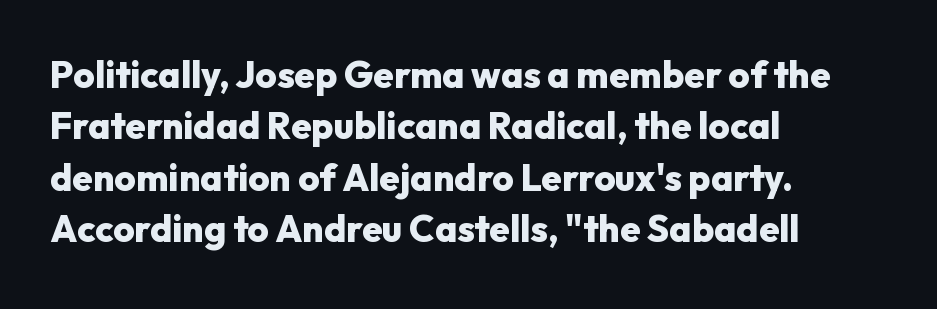
The image shows 37 px heavy sans-serif type, upright; set left-aligned, normal line spacing (1.39x), normal letter spacing, not underlined; low stroke contrast and a medium x-height.
